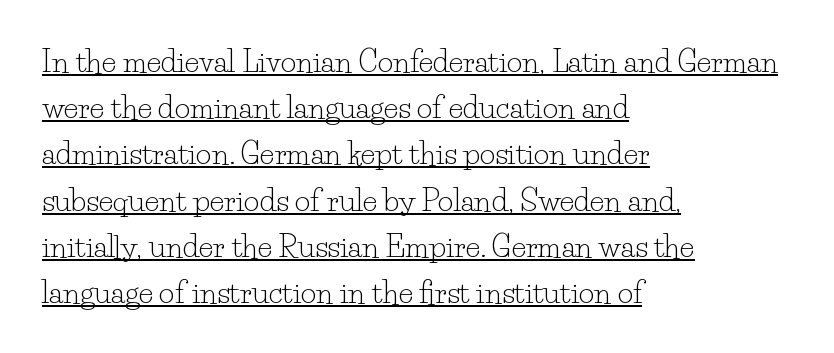
The image shows 30 px light serif type, upright; set left-aligned, normal line spacing (1.54x), normal letter spacing, underlined; low stroke contrast and a small x-height.
